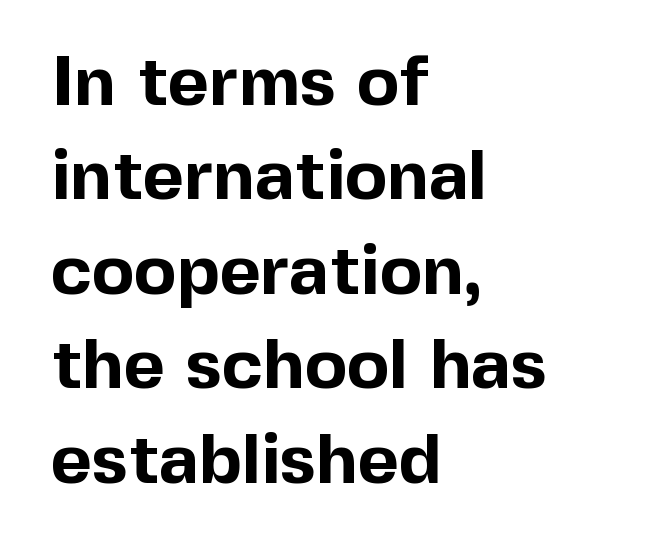
Ordinary non-slanted type is in use. Underlining? Definitely not there. A student would call this left alignment; a typographer would say flush left, rag right. A dark, heavy texture on the line: the type is bold. Grotesque or geometric, the face here clearly has no serifs.
